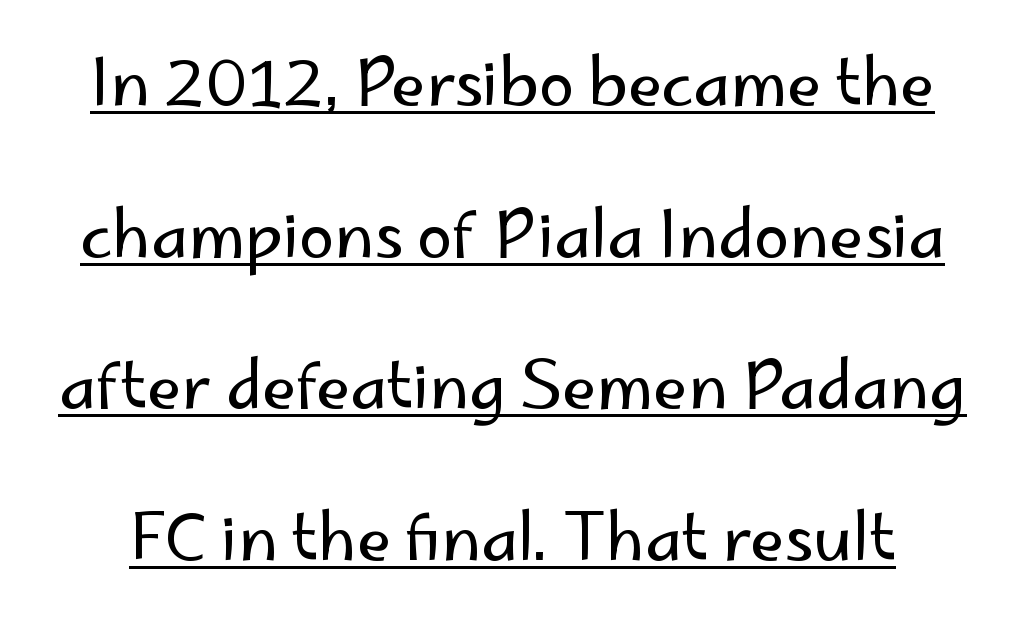
{"serif": "no", "italic": "no", "bold": "no", "weight": "regular", "width": "normal", "stroke_contrast": "low", "x_height": "small", "monospaced": "no", "underline": "yes", "line_spacing": "loose", "line_spacing_ratio": 2.37, "letter_spacing": "normal", "letter_spacing_em": 0.0, "glyph_px": 64}
